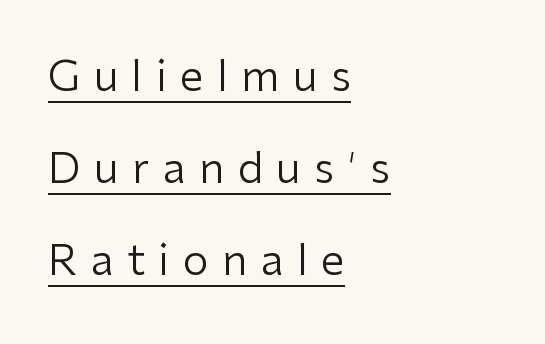
Q: Is the text bold? A: No.
Q: Is the text italic (slanted)? A: No, it is upright.
Q: Is the typeface a serif or a sans-serif typeface? A: Sans-serif.
Q: Is the text underlined? A: Yes.
Q: How is the paragraph aligned? A: Left-aligned.
Q: Is the spacing between letters normal or unusually wide? A: Unusually wide.
Q: Is the spacing between lines tight, normal or loose? A: Loose.
Q: Width (condensed, normal, or wide)? A: Normal.
Q: Stroke contrast? A: Low.
Q: x-height? A: Medium.
Q: Monospaced? A: No.
